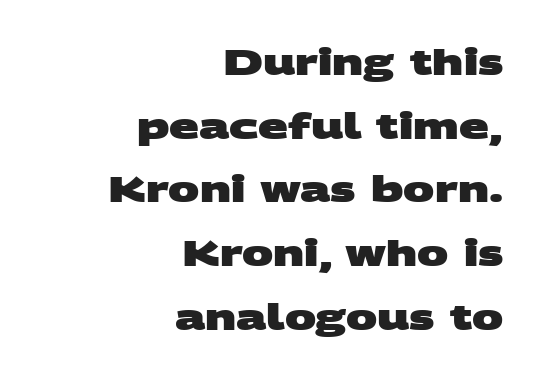
Is this a sans? Yes — the strokes have no serifs. This sample uses plain, unmodified letter spacing. Plenty of ink on the page — the face is bold. Decoration check: the copy has no underline. Think of a printed novel: that variable character pitch is what you see here. Every row of glyphs terminates at an identical x-position on the right.
